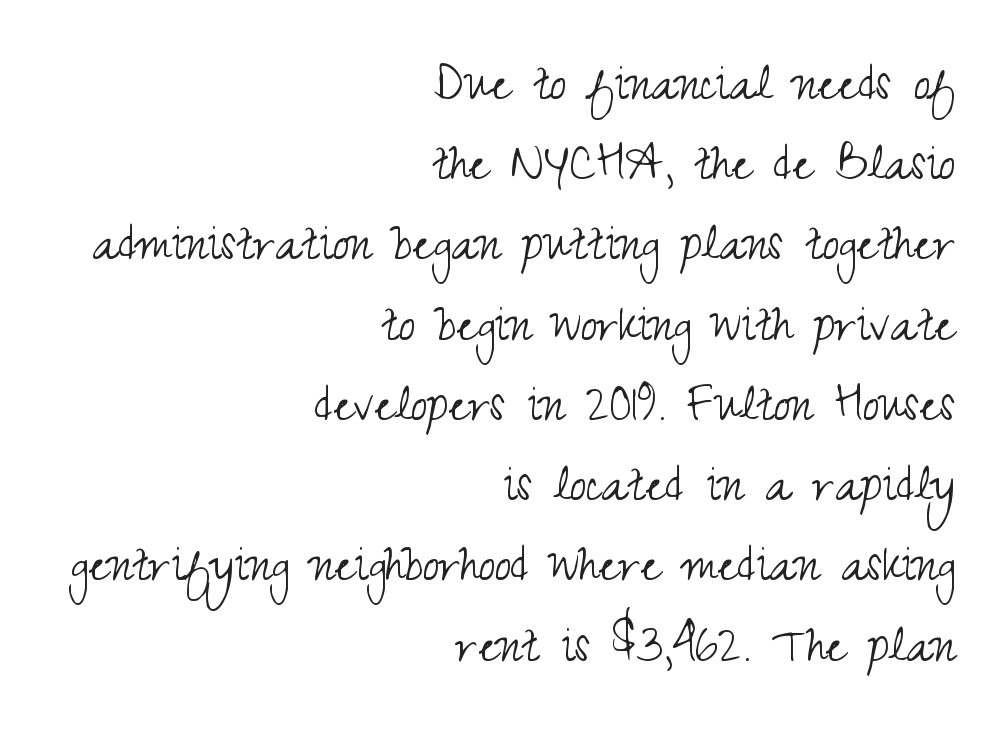
{"serif": "no", "italic": "no", "bold": "no", "weight": "light", "width": "condensed", "stroke_contrast": "medium", "x_height": "small", "monospaced": "no", "underline": "no", "align": "right", "line_spacing": "normal", "line_spacing_ratio": 1.36, "letter_spacing": "normal", "letter_spacing_em": 0.0, "glyph_px": 59}
